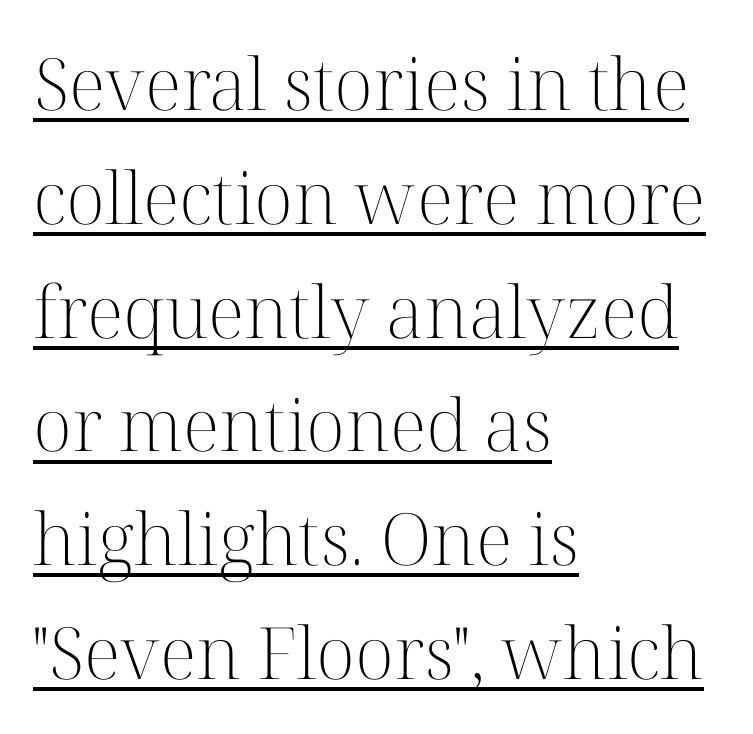
Q: Is the text bold? A: No.
Q: Is the text italic (slanted)? A: No, it is upright.
Q: Is the typeface a serif or a sans-serif typeface? A: Serif.
Q: Is the text underlined? A: Yes.
Q: How is the paragraph aligned? A: Left-aligned.
Q: Is the spacing between letters normal or unusually wide? A: Normal.
Q: Is the spacing between lines tight, normal or loose? A: Normal.
Q: Width (condensed, normal, or wide)? A: Normal.
Q: Stroke contrast? A: High.
Q: x-height? A: Medium.
Q: Monospaced? A: No.
